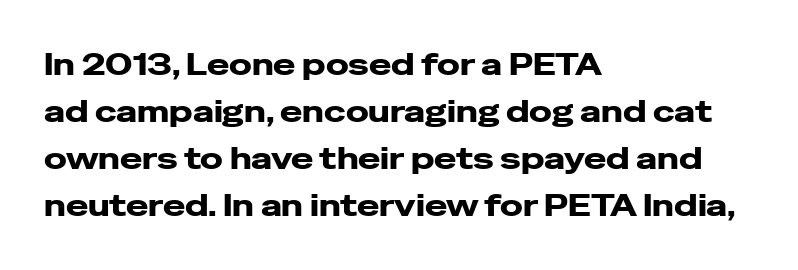
Q: Is the text bold? A: Yes.
Q: Is the text italic (slanted)? A: No, it is upright.
Q: Is the typeface a serif or a sans-serif typeface? A: Sans-serif.
Q: Is the text underlined? A: No.
Q: How is the paragraph aligned? A: Left-aligned.
Q: Is the spacing between letters normal or unusually wide? A: Normal.
Q: Is the spacing between lines tight, normal or loose? A: Normal.
Q: Width (condensed, normal, or wide)? A: Wide.
Q: Stroke contrast? A: Low.
Q: x-height? A: Medium.
Q: Monospaced? A: No.
